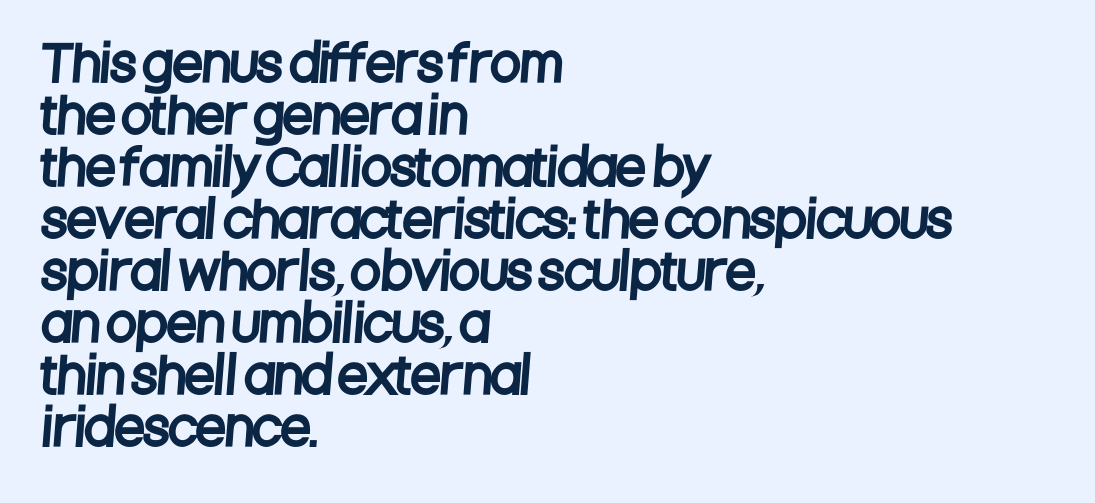
{"serif": "no", "width": "condensed", "stroke_contrast": "low", "x_height": "large", "monospaced": "no", "underline": "no", "align": "left", "line_spacing": "tight", "line_spacing_ratio": 1.06, "letter_spacing": "normal", "letter_spacing_em": 0.0, "glyph_px": 49}
